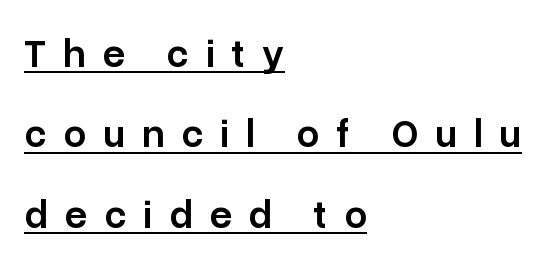
{"serif": "no", "italic": "no", "bold": "semi", "weight": "semibold", "width": "normal", "stroke_contrast": "low", "x_height": "medium", "monospaced": "no", "underline": "yes", "align": "left", "line_spacing": "loose", "line_spacing_ratio": 2.01, "letter_spacing": "wide", "letter_spacing_em": 0.42, "glyph_px": 40}
